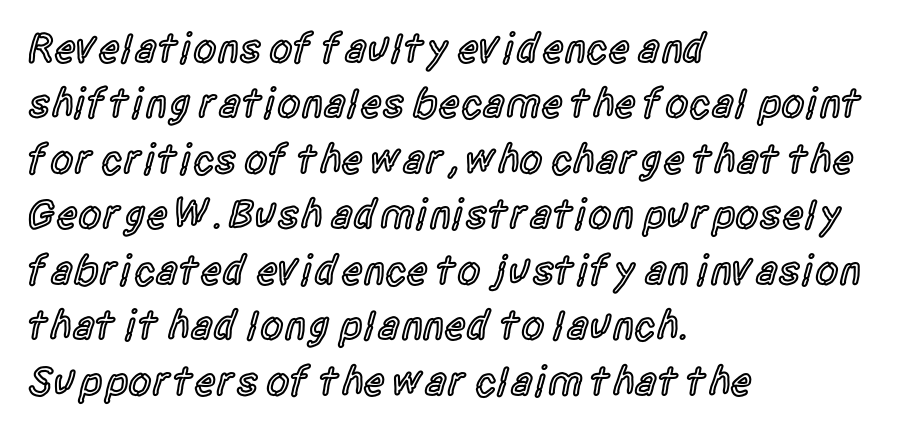
Q: Is the text bold? A: Semi-bold.
Q: Is the text italic (slanted)? A: Yes.
Q: Is the typeface a serif or a sans-serif typeface? A: Sans-serif.
Q: Is the text underlined? A: No.
Q: How is the paragraph aligned? A: Left-aligned.
Q: Is the spacing between letters normal or unusually wide? A: Normal.
Q: Is the spacing between lines tight, normal or loose? A: Normal.
Q: Width (condensed, normal, or wide)? A: Condensed.
Q: x-height? A: Large.
Q: Monospaced? A: No.
